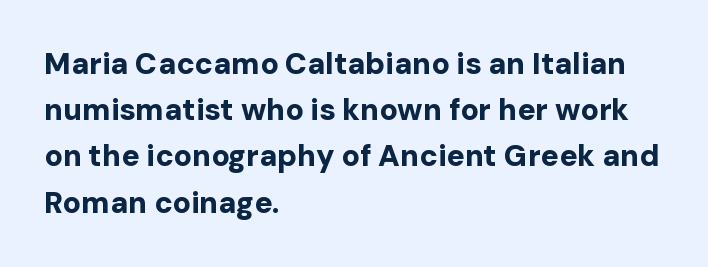
{"serif": "no", "italic": "no", "bold": "yes", "weight": "bold", "width": "normal", "stroke_contrast": "low", "x_height": "medium", "monospaced": "no", "underline": "no", "align": "left", "line_spacing": "normal", "line_spacing_ratio": 1.54, "letter_spacing": "normal", "letter_spacing_em": 0.0, "glyph_px": 30}
